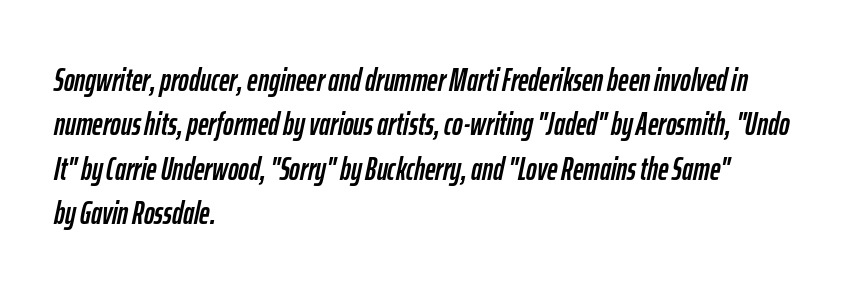
Q: Is the text italic (slanted)? A: Yes, it leans right by about 12 degrees.
Q: Is the text underlined? A: No.
Q: How is the paragraph aligned? A: Left-aligned.
Q: Is the spacing between letters normal or unusually wide? A: Normal.
Q: Is the spacing between lines tight, normal or loose? A: Normal.
Q: Width (condensed, normal, or wide)? A: Condensed.
Q: Stroke contrast? A: Low.
Q: x-height? A: Medium.
Q: Monospaced? A: No.
